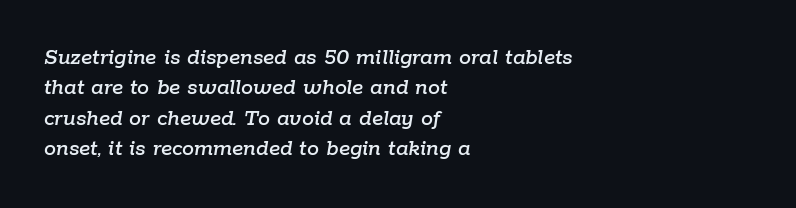
Q: Is the text italic (slanted)? A: Yes, it leans right by about 9 degrees.
Q: Is the text underlined? A: No.
Q: How is the paragraph aligned? A: Left-aligned.
Q: Is the spacing between letters normal or unusually wide? A: Normal.
Q: Is the spacing between lines tight, normal or loose? A: Normal.
